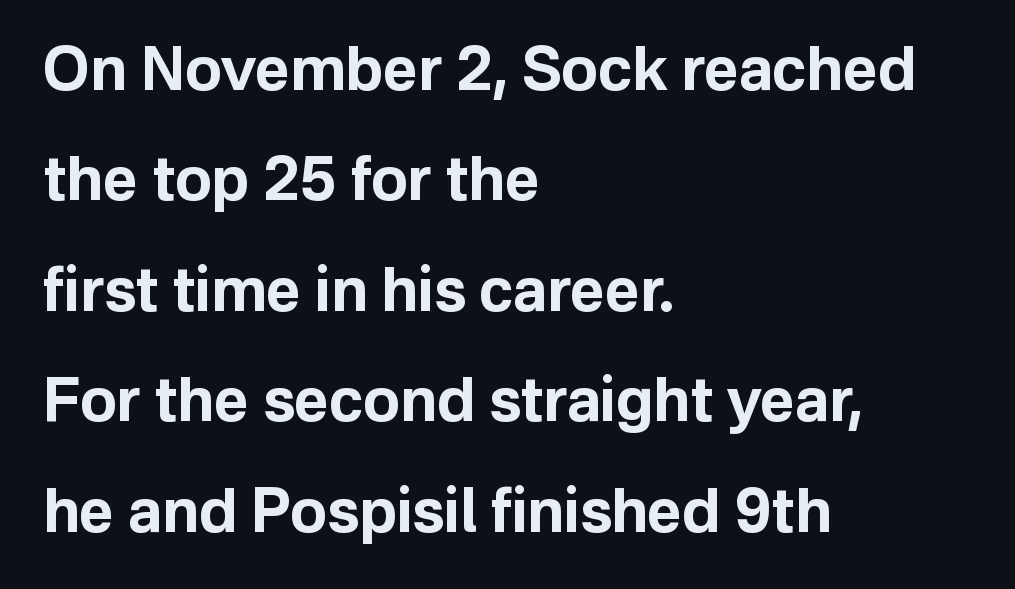
{"serif": "no", "italic": "no", "bold": "yes", "weight": "bold", "width": "normal", "stroke_contrast": "low", "x_height": "medium", "monospaced": "no", "underline": "no", "align": "left", "line_spacing_ratio": 1.84, "letter_spacing": "normal", "letter_spacing_em": 0.0, "glyph_px": 60}
